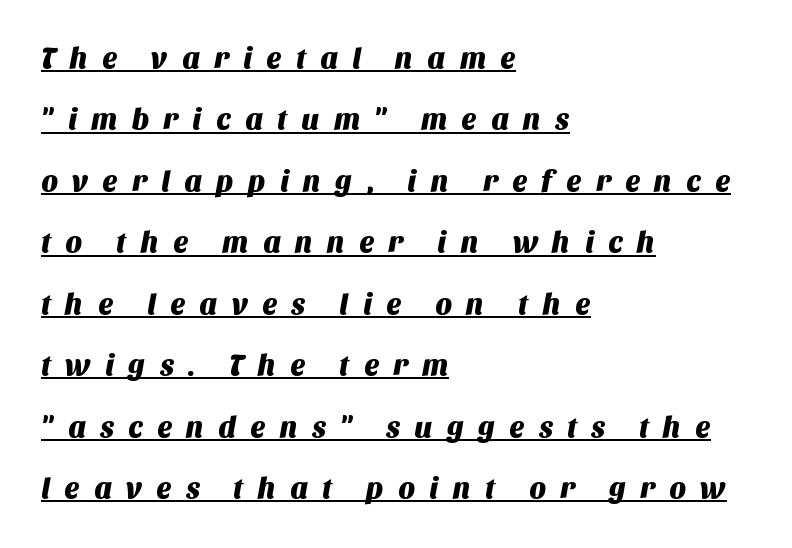
Q: Is the typeface a serif or a sans-serif typeface? A: Sans-serif.
Q: Is the text underlined? A: Yes.
Q: How is the paragraph aligned? A: Left-aligned.
Q: Is the spacing between letters normal or unusually wide? A: Unusually wide.
Q: Is the spacing between lines tight, normal or loose? A: Loose.
Q: Width (condensed, normal, or wide)? A: Normal.
Q: Stroke contrast? A: Medium.
Q: x-height? A: Large.
Q: Monospaced? A: No.
